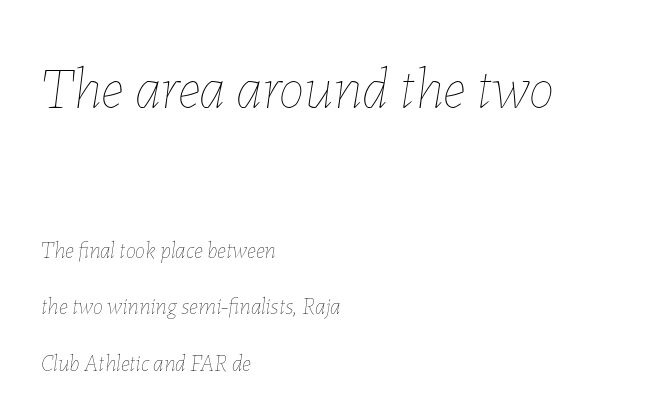
The image shows 58 px thin type, italic (leaning right); set left-aligned, loose line spacing (2.47x), normal letter spacing, not underlined; the first (top) block is 2.52x larger; low stroke contrast and a medium x-height.
